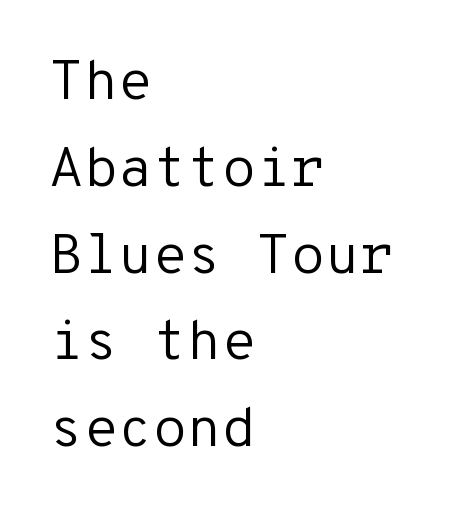
{"serif": "no", "italic": "no", "bold": "no", "weight": "regular", "width": "normal", "stroke_contrast": "low", "x_height": "medium", "monospaced": "yes", "underline": "no", "align": "left", "line_spacing": "normal", "line_spacing_ratio": 1.55, "letter_spacing": "normal", "letter_spacing_em": 0.0, "glyph_px": 56}
